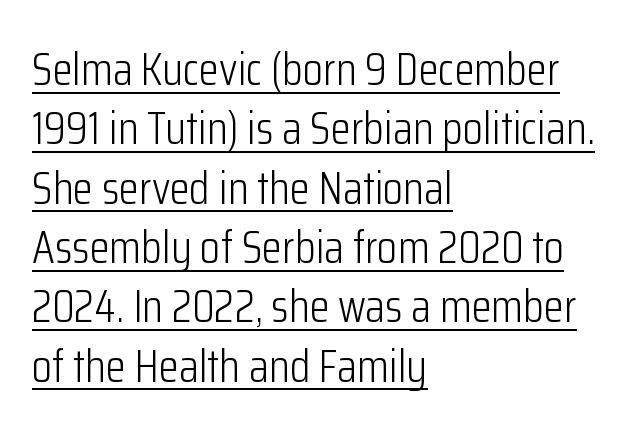
The image shows 46 px light, condensed sans-serif type, upright; set left-aligned, normal line spacing (1.29x), normal letter spacing, underlined; low stroke contrast and a medium x-height.
